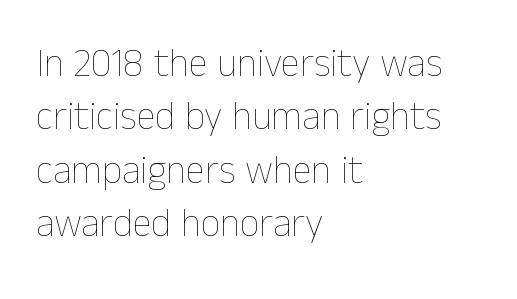
The image shows 39 px thin type, upright; set left-aligned, normal line spacing (1.37x), normal letter spacing, not underlined; low stroke contrast and a medium x-height.
